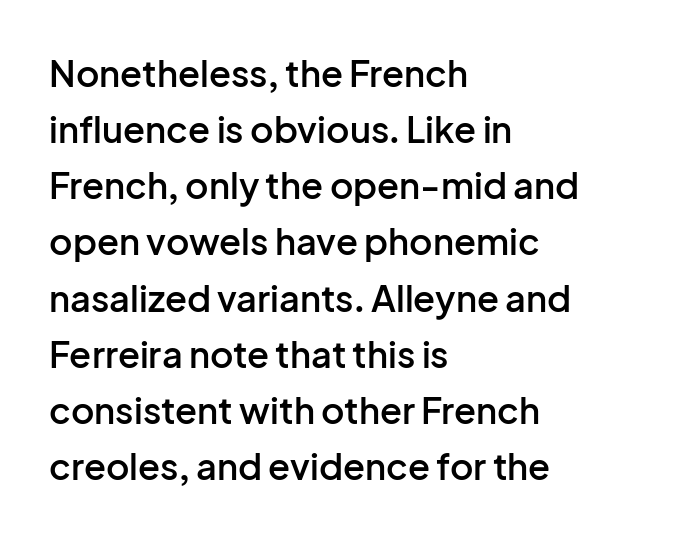
The image shows 36 px semibold sans-serif type, upright; set left-aligned, normal line spacing (1.56x), normal letter spacing, not underlined; low stroke contrast and a medium x-height.
